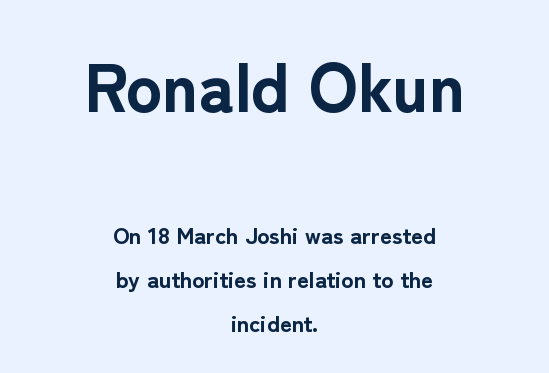
Notice the wide empty band between every row — that's loose leading. One-word summary of the alignment: center. Examine the stroke ends and you'll find no serifs. Only glyphs here, with clear space below each row.
